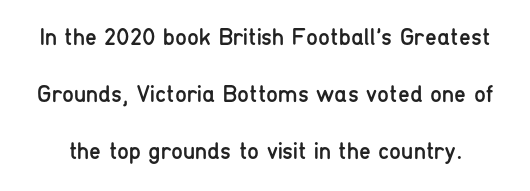
{"italic": "no", "bold": "no", "underline": "no", "line_spacing": "loose", "line_spacing_ratio": 2.37, "letter_spacing": "normal", "letter_spacing_em": 0.0, "glyph_px": 24}
